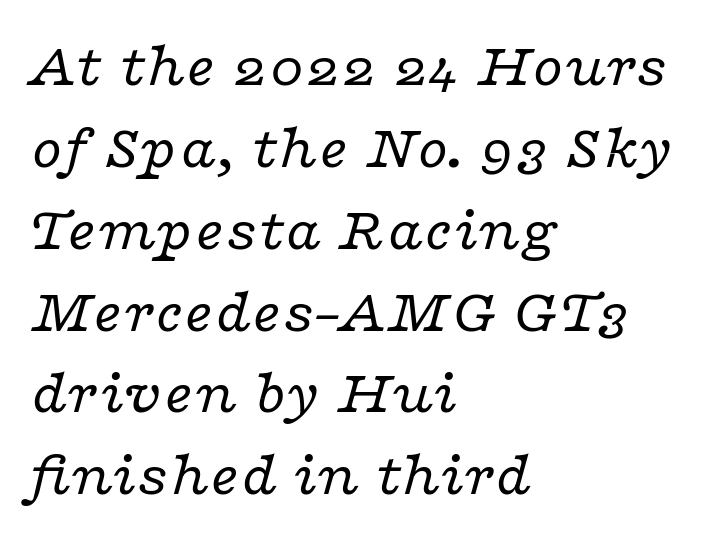
Vertical stems look standard width or narrower in stroke. This sample uses a serif face. Yep, that's italic — everything's leaning. Words appear dense and cohesive because spacing is normal.
